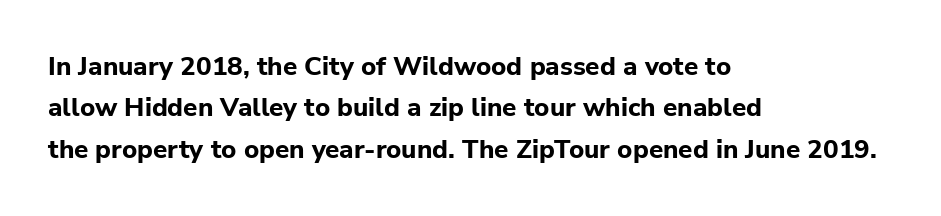
The image shows 26 px bold type, upright; set left-aligned, normal line spacing (1.59x), normal letter spacing, not underlined.
